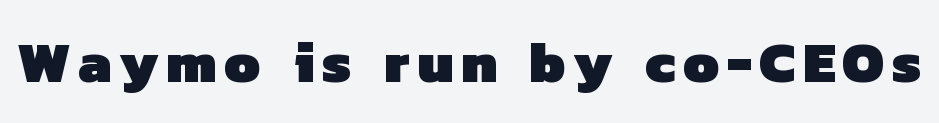
The image shows 58 px heavy sans-serif type; set not underlined; low stroke contrast and a medium x-height.
